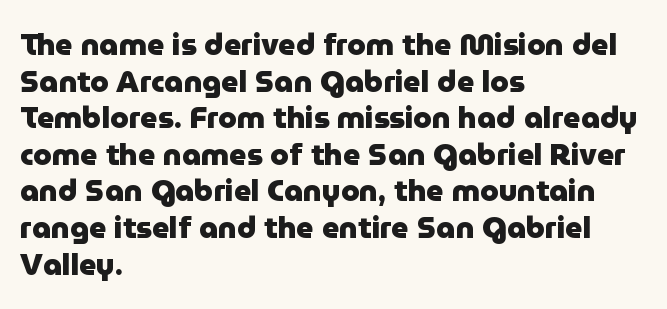
{"serif": "no", "italic": "no", "bold": "yes", "weight": "heavy", "width": "normal", "stroke_contrast": "low", "x_height": "medium", "monospaced": "no", "underline": "no", "align": "left", "line_spacing_ratio": 1.22, "letter_spacing": "normal", "letter_spacing_em": 0.0, "glyph_px": 30}
